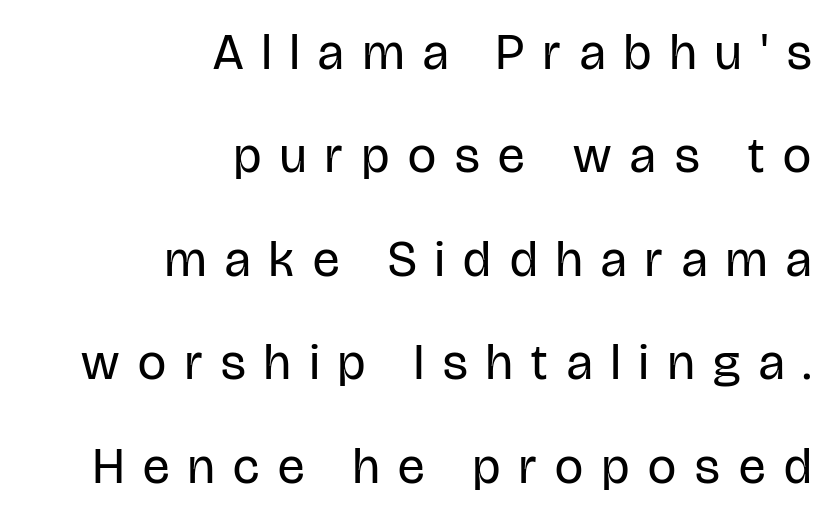
The image shows 50 px regular-weight, condensed sans-serif type, upright; set right-aligned, loose line spacing (2.07x), unusually wide letter spacing (+0.38 em), not underlined; low stroke contrast and a large x-height.
